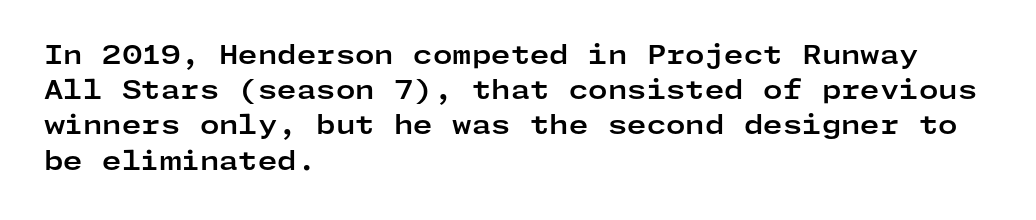
Here the glyphs are tracked normally, forming tight word shapes. Posture: upright roman. Plain, unruled lines of type. Leading matches the norm, producing a regular column.
